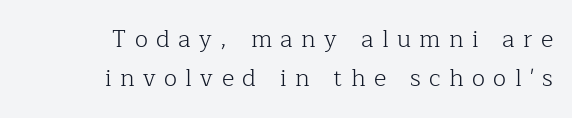
Q: Is the text bold? A: No.
Q: Is the text italic (slanted)? A: No, it is upright.
Q: Is the text underlined? A: No.
Q: How is the paragraph aligned? A: Right-aligned.
Q: Is the spacing between letters normal or unusually wide? A: Unusually wide.
Q: Is the spacing between lines tight, normal or loose? A: Normal.
